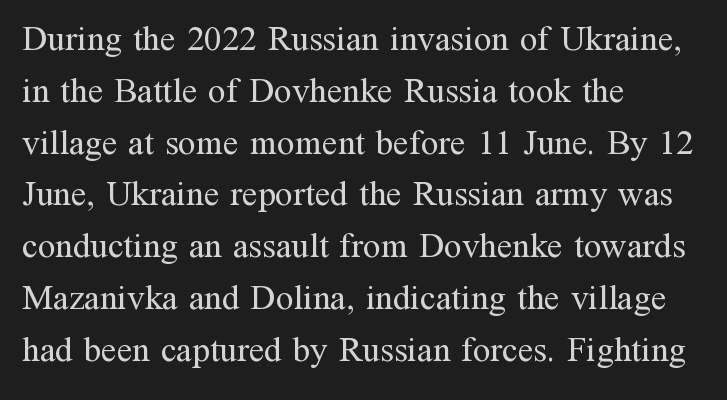
The image shows 35 px regular-weight serif type, upright; set left-aligned, normal line spacing (1.48x), normal letter spacing, not underlined; medium stroke contrast and a medium x-height.
